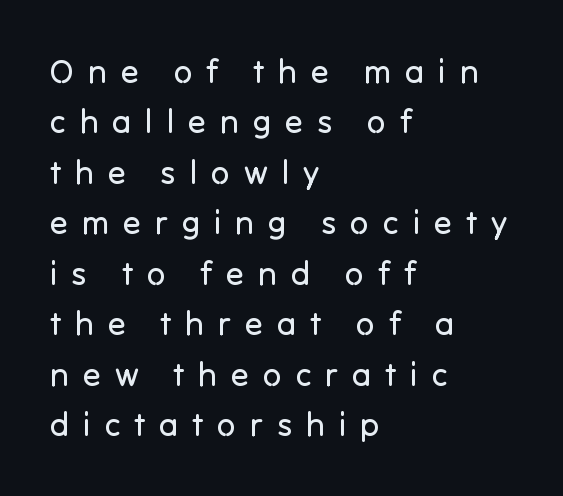
The axis of the letterforms is exactly vertical. Proportional: the letters do not fall into vertical columns. Regarding serifs, this sample does without them. Has an underline been added? It has not. Whoever set this chose a conventional vertical rhythm.
